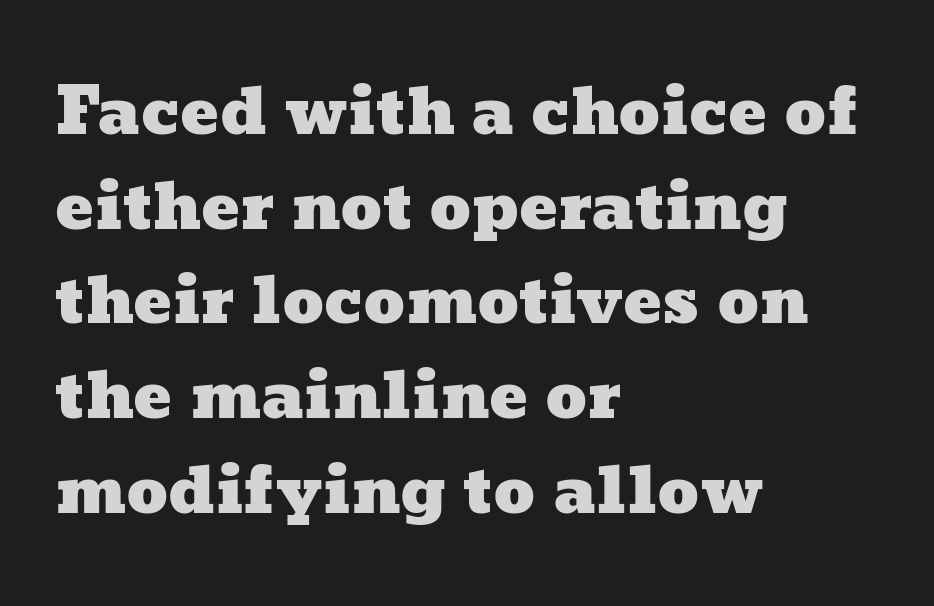
Honestly, the row spacing looks completely unremarkable. Spacing between characters is what you'd get straight out of the box. Beneath every word, the page is bare. This sample has the flowing, uneven cadence of proportional lettering. If you drew a ruler down the left edge, every line would touch it.
